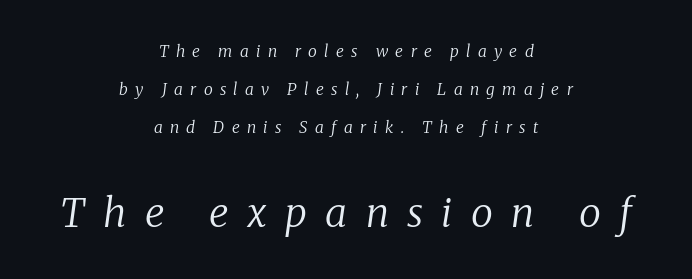
{"serif": "yes", "italic": "yes", "lean": "right", "slant_degrees": 8, "bold": "no", "weight": "regular", "width": "normal", "stroke_contrast": "low", "x_height": "medium", "monospaced": "no", "underline": "no", "align": "center", "line_spacing": "loose", "line_spacing_ratio": 2.37, "letter_spacing": "wide", "letter_spacing_em": 0.46, "larger_block": "second", "size_ratio": 2.5, "glyph_px": 40}
